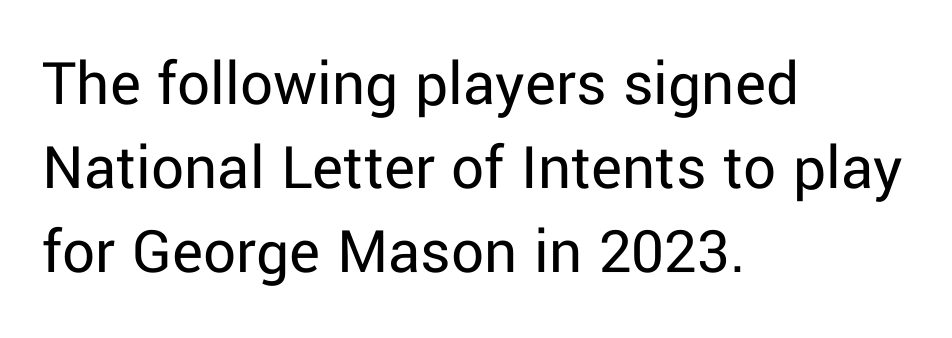
{"serif": "no", "italic": "no", "bold": "no", "weight": "regular", "width": "normal", "stroke_contrast": "low", "x_height": "medium", "monospaced": "no", "underline": "no", "align": "left", "line_spacing": "normal", "line_spacing_ratio": 1.29, "letter_spacing": "normal", "letter_spacing_em": 0.0, "glyph_px": 65}
